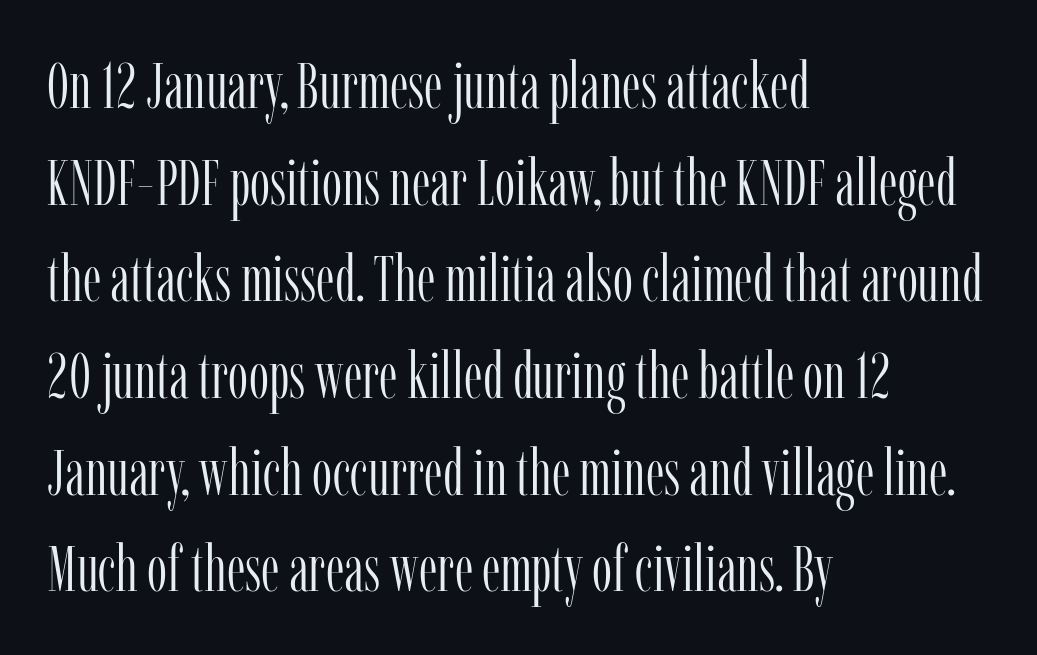
The image shows 64 px light, condensed serif type, upright; set left-aligned, normal line spacing (1.51x), normal letter spacing, not underlined; low stroke contrast and a medium x-height.
